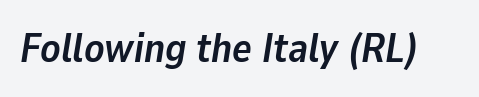
Q: Is the text bold? A: Yes.
Q: Is the text italic (slanted)? A: Yes, it leans right by about 9 degrees.
Q: Is the text underlined? A: No.
Q: Is the spacing between letters normal or unusually wide? A: Normal.
Q: Width (condensed, normal, or wide)? A: Normal.
Q: Stroke contrast? A: Low.
Q: x-height? A: Medium.
Q: Monospaced? A: No.
